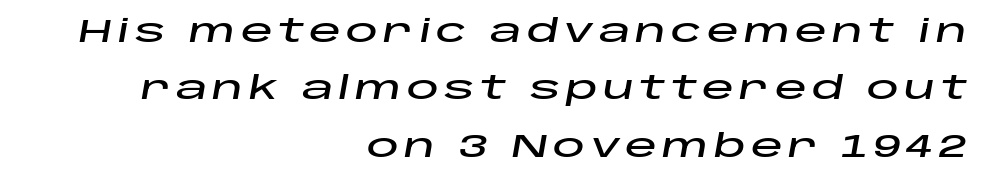
{"italic": "yes", "lean": "right", "slant_degrees": 10, "width": "wide", "stroke_contrast": "low", "x_height": "large", "monospaced": "no", "underline": "no", "align": "right", "line_spacing_ratio": 1.79, "glyph_px": 32}
